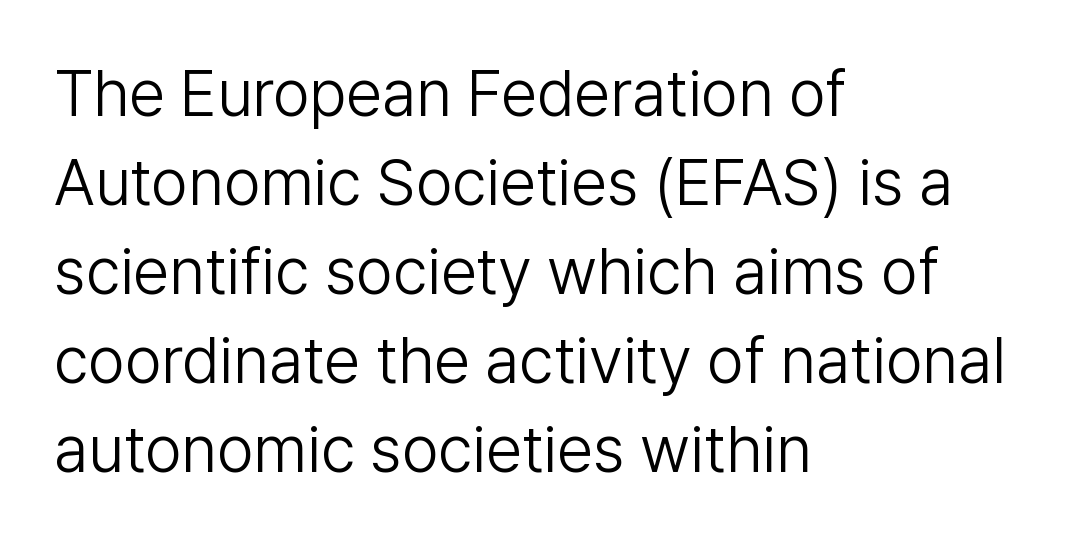
{"serif": "no", "italic": "no", "bold": "no", "weight": "light", "width": "normal", "stroke_contrast": "low", "x_height": "medium", "monospaced": "no", "underline": "no", "align": "left", "line_spacing": "normal", "line_spacing_ratio": 1.37, "letter_spacing": "normal", "letter_spacing_em": 0.0, "glyph_px": 65}
